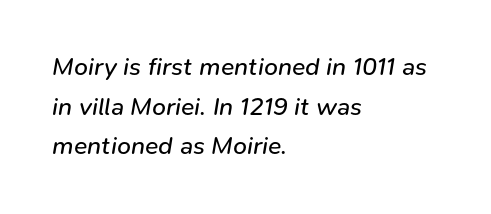
{"italic": "yes", "lean": "right", "slant_degrees": 9, "bold": "no", "underline": "no", "align": "left", "line_spacing": "normal", "line_spacing_ratio": 1.59, "letter_spacing": "normal", "letter_spacing_em": 0.0, "glyph_px": 25}
